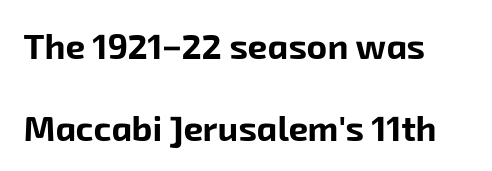
The image shows 35 px bold sans-serif type; set loose line spacing (2.33x), normal letter spacing, not underlined; low stroke contrast and a medium x-height.
